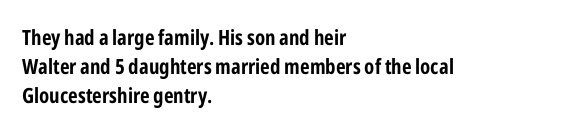
Leftover space on each line is placed entirely after the last word. The baseline area is clear. Tracking value appears to be zero — textbook default spacing. Is the type bold? Yes — the strokes are clearly thick and heavy.
